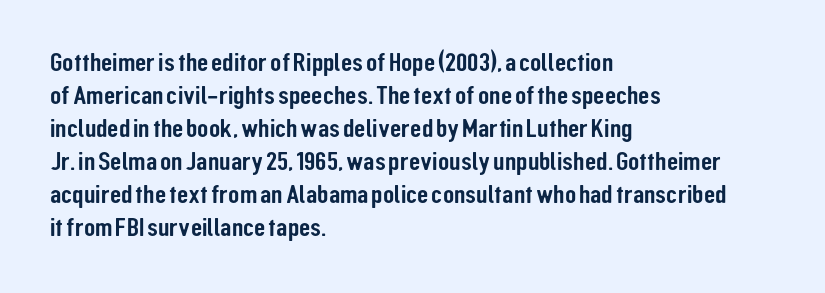
{"italic": "no", "underline": "no", "align": "left", "line_spacing": "normal", "line_spacing_ratio": 1.27, "letter_spacing": "normal", "letter_spacing_em": 0.0, "glyph_px": 26}
